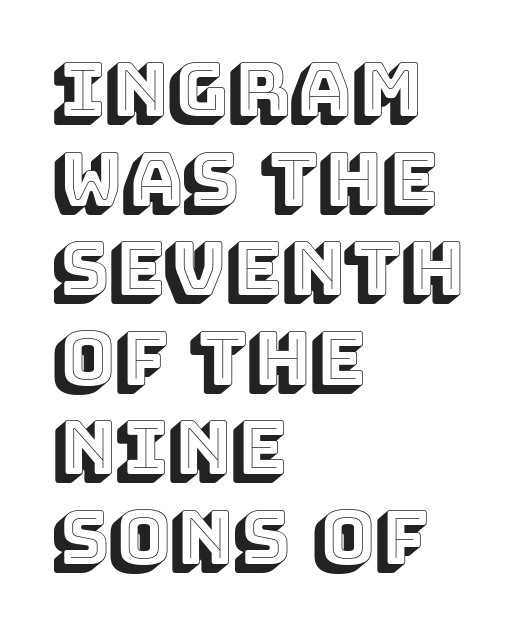
Q: Is the text italic (slanted)? A: No, it is upright.
Q: Is the text underlined? A: No.
Q: How is the paragraph aligned? A: Left-aligned.
Q: Is the spacing between letters normal or unusually wide? A: Normal.
Q: Width (condensed, normal, or wide)? A: Normal.
Q: x-height? A: Large.
Q: Monospaced? A: No.
